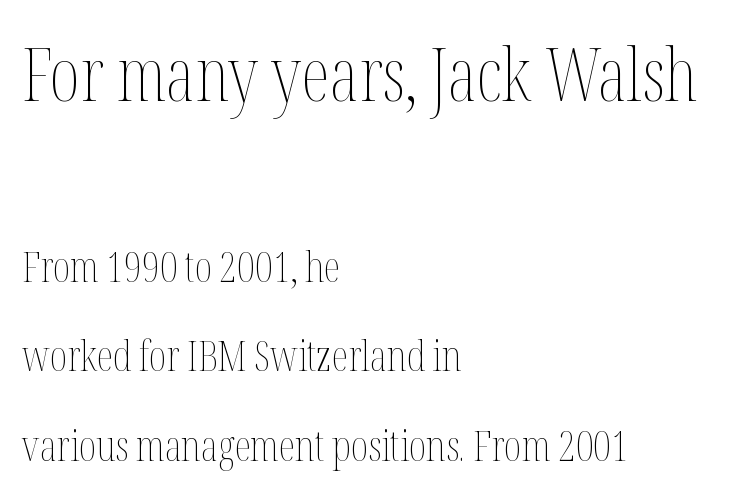
The image shows 73 px thin, condensed type, upright; set left-aligned, loose line spacing (2.14x), normal letter spacing, not underlined; the first (top) block is 1.74x larger; medium stroke contrast and a medium x-height.
